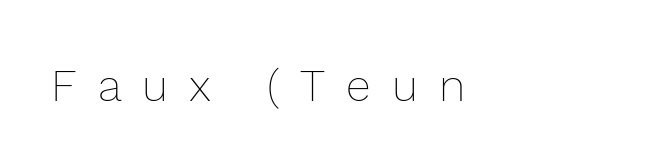
Q: Is the text bold? A: No.
Q: Is the text italic (slanted)? A: No, it is upright.
Q: Is the text underlined? A: No.
Q: Is the spacing between letters normal or unusually wide? A: Unusually wide.
Q: Width (condensed, normal, or wide)? A: Normal.
Q: x-height? A: Medium.
Q: Monospaced? A: No.
